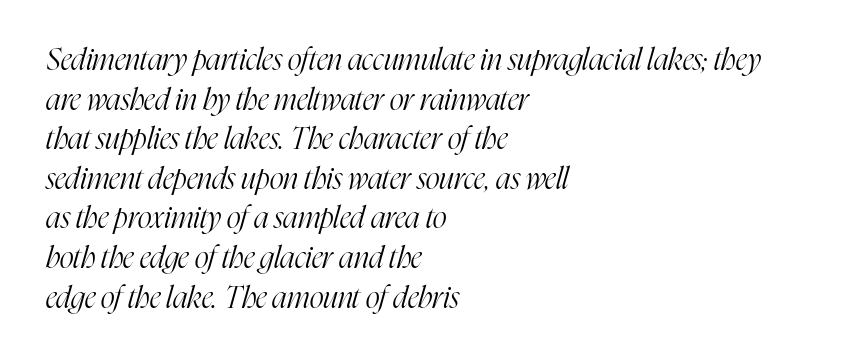
These lines are rendered in a variable-pitch font. Horizontal alignment here is leftward, the default for most running prose. The passage shown is not bold in any degree. The specimen omits any rule beneath the text block's lines. Font category for this specimen: serif.
